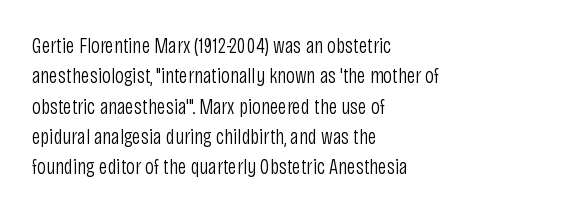
The image shows 22 px text type, upright; set left-aligned, normal line spacing (1.38x), normal letter spacing, not underlined.
